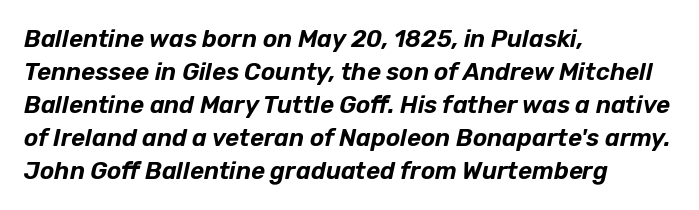
Q: Is the text italic (slanted)? A: Yes, it leans right by about 12 degrees.
Q: Is the text underlined? A: No.
Q: How is the paragraph aligned? A: Left-aligned.
Q: Is the spacing between letters normal or unusually wide? A: Normal.
Q: Is the spacing between lines tight, normal or loose? A: Normal.
